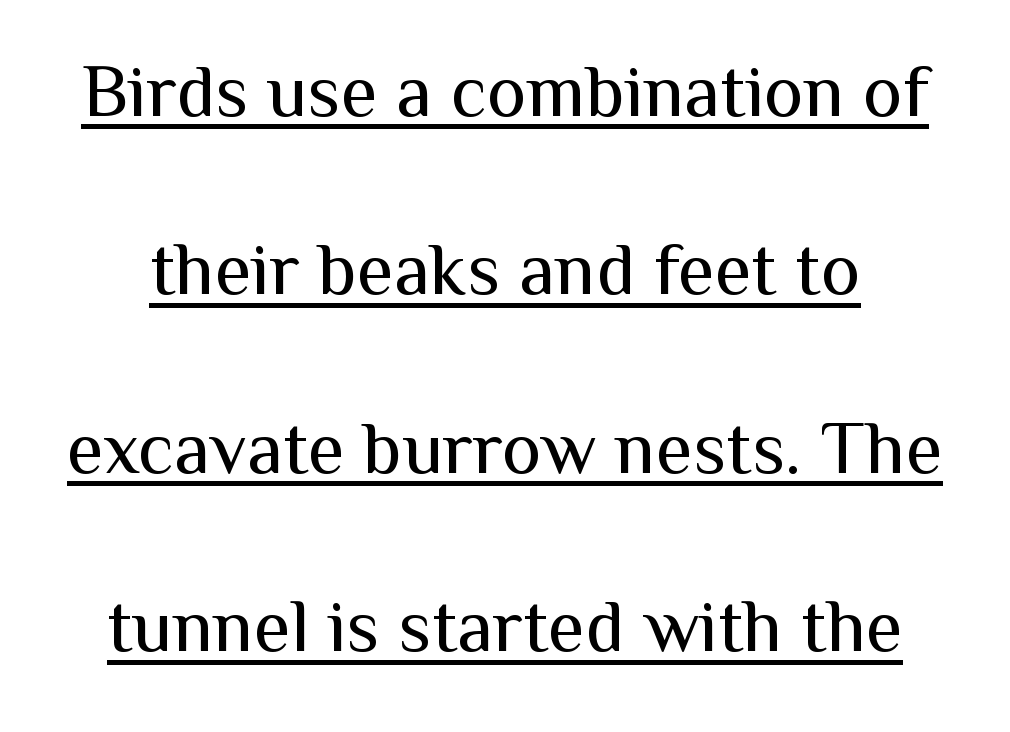
{"serif": "no", "italic": "no", "bold": "no", "weight": "regular", "width": "normal", "stroke_contrast": "medium", "x_height": "medium", "monospaced": "no", "underline": "yes", "line_spacing": "loose", "line_spacing_ratio": 2.38, "letter_spacing": "normal", "letter_spacing_em": 0.0, "glyph_px": 75}
